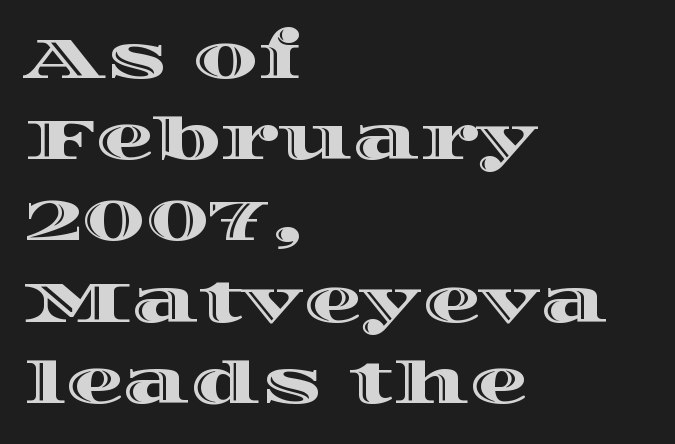
Q: Is the text italic (slanted)? A: No, it is upright.
Q: Is the text underlined? A: No.
Q: How is the paragraph aligned? A: Left-aligned.
Q: Is the spacing between letters normal or unusually wide? A: Normal.
Q: Is the spacing between lines tight, normal or loose? A: Normal.
Q: Width (condensed, normal, or wide)? A: Wide.
Q: x-height? A: Large.
Q: Monospaced? A: No.
